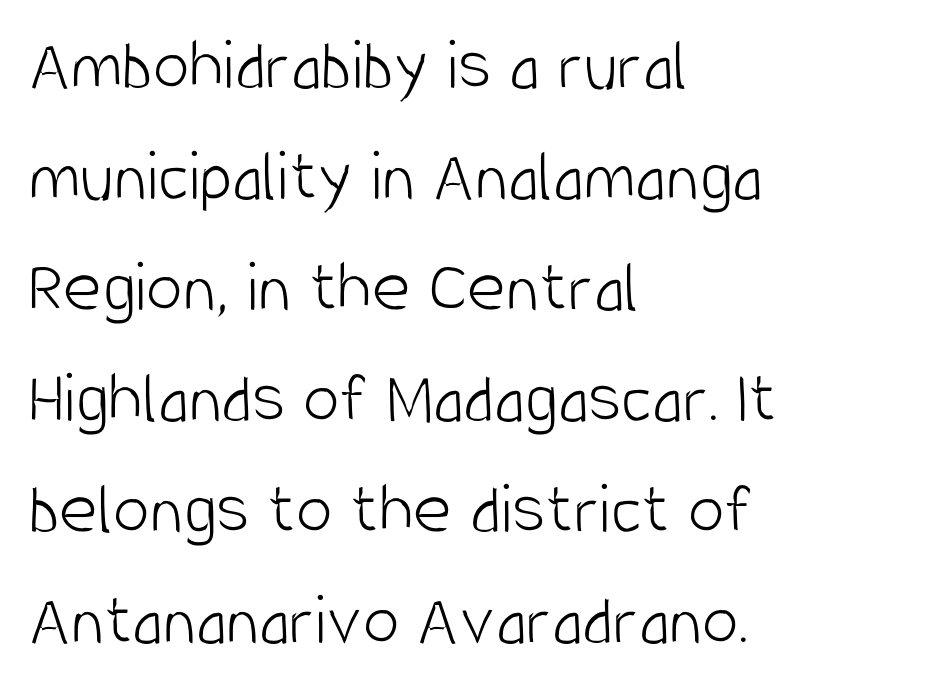
The image shows 74 px light, condensed sans-serif type, upright; set left-aligned, normal line spacing (1.5x), normal letter spacing, not underlined; low stroke contrast and a large x-height.
